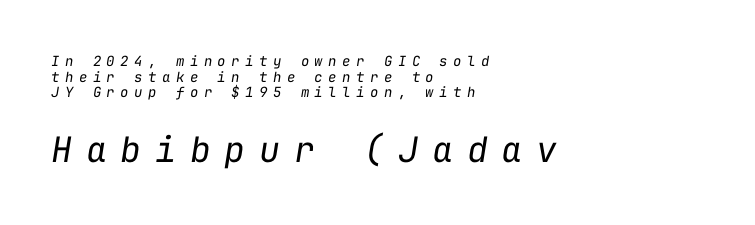
The image shows 35 px regular-weight type, italic (leaning right), monospaced; set left-aligned, tight line spacing (1.12x), unusually wide letter spacing (+0.39 em), not underlined; the second (bottom) block is 2.5x larger; low stroke contrast and a medium x-height.
